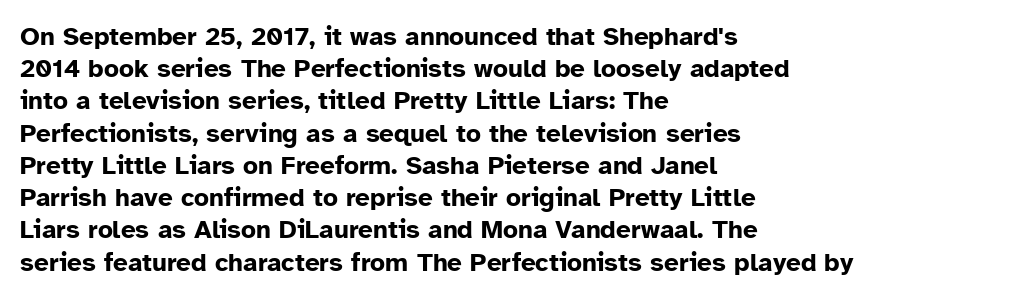
{"italic": "no", "bold": "yes", "underline": "no", "align": "left", "line_spacing_ratio": 1.24, "letter_spacing": "normal", "letter_spacing_em": 0.0, "glyph_px": 26}
